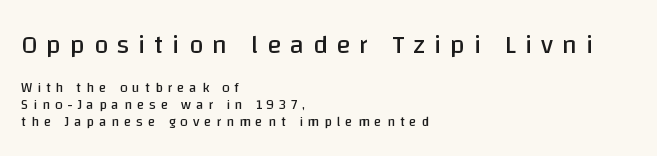
Q: Is the text bold? A: No.
Q: Is the text italic (slanted)? A: No, it is upright.
Q: Is the text underlined? A: No.
Q: How is the paragraph aligned? A: Left-aligned.
Q: Is the spacing between letters normal or unusually wide? A: Unusually wide.
Q: Which block of text is set in a larger size, the first (top) or the second (bottom)? A: The first (top) one.
